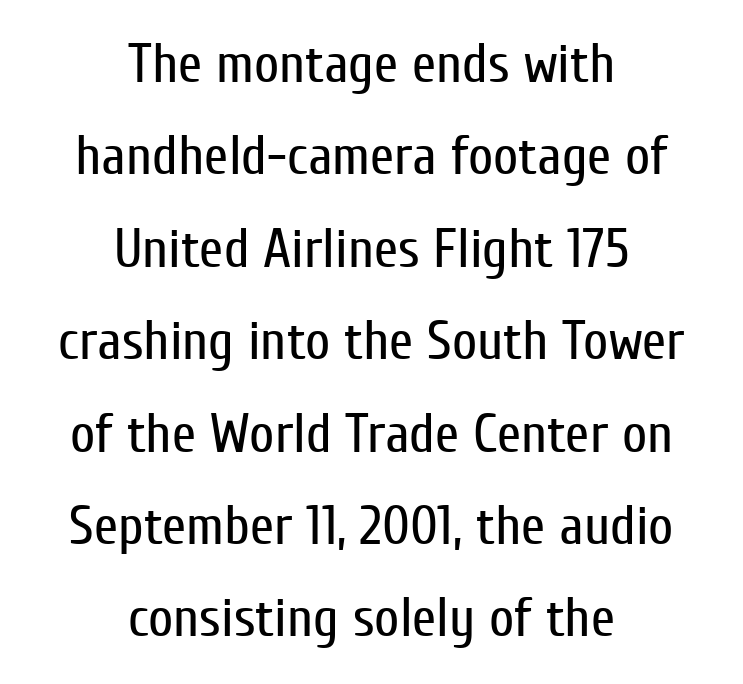
{"serif": "no", "italic": "no", "bold": "no", "weight": "regular", "width": "condensed", "stroke_contrast": "low", "x_height": "medium", "monospaced": "no", "underline": "no", "align": "center", "line_spacing": "normal", "line_spacing_ratio": 1.68, "letter_spacing": "normal", "letter_spacing_em": 0.0, "glyph_px": 55}
